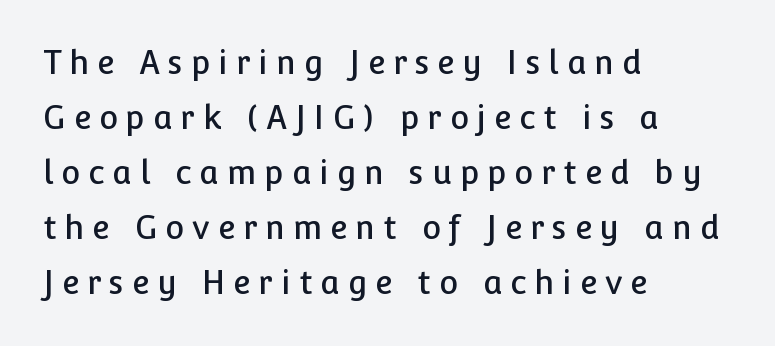
The image shows 32 px sans-serif type, upright; set left-aligned, line spacing 1.72x, unusually wide letter spacing (+0.25 em), not underlined; low stroke contrast and a medium x-height.
